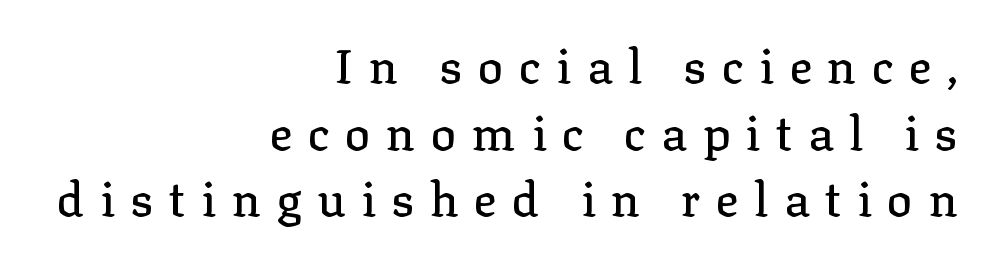
{"serif": "yes", "italic": "no", "width": "normal", "stroke_contrast": "low", "x_height": "medium", "monospaced": "no", "underline": "no", "align": "right", "line_spacing": "normal", "line_spacing_ratio": 1.39, "letter_spacing": "wide", "letter_spacing_em": 0.32, "glyph_px": 48}
